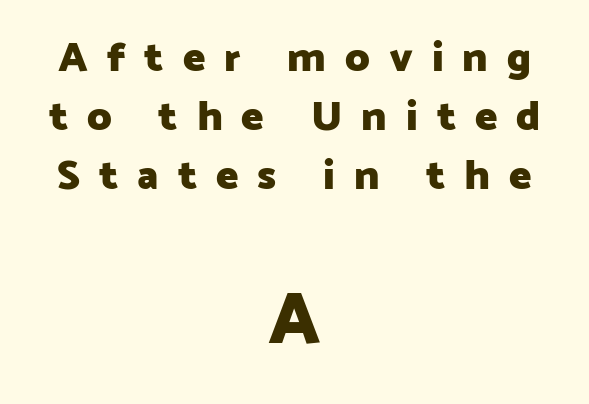
The image shows 74 px heavy sans-serif type, upright; set centered, normal line spacing (1.41x), unusually wide letter spacing (+0.45 em), not underlined; the second (bottom) block is 1.76x larger; low stroke contrast and a medium x-height.
